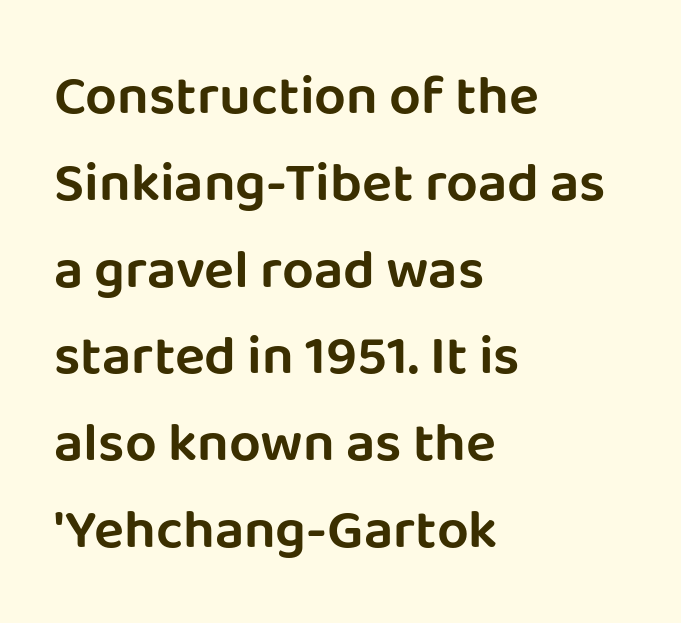
Q: Is the text italic (slanted)? A: No, it is upright.
Q: Is the typeface a serif or a sans-serif typeface? A: Sans-serif.
Q: Is the text underlined? A: No.
Q: How is the paragraph aligned? A: Left-aligned.
Q: Is the spacing between letters normal or unusually wide? A: Normal.
Q: Is the spacing between lines tight, normal or loose? A: Normal.
Q: Width (condensed, normal, or wide)? A: Normal.
Q: Stroke contrast? A: Low.
Q: x-height? A: Large.
Q: Monospaced? A: No.
